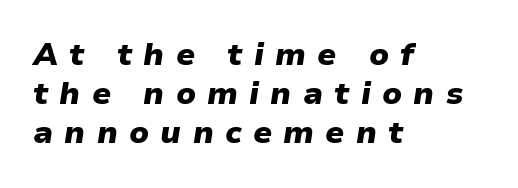
Q: Is the text bold? A: Yes.
Q: Is the text italic (slanted)? A: Yes, it leans right by about 9 degrees.
Q: Is the text underlined? A: No.
Q: How is the paragraph aligned? A: Left-aligned.
Q: Is the spacing between letters normal or unusually wide? A: Unusually wide.
Q: Is the spacing between lines tight, normal or loose? A: Normal.
Q: Width (condensed, normal, or wide)? A: Normal.
Q: Stroke contrast? A: Low.
Q: x-height? A: Medium.
Q: Monospaced? A: No.
